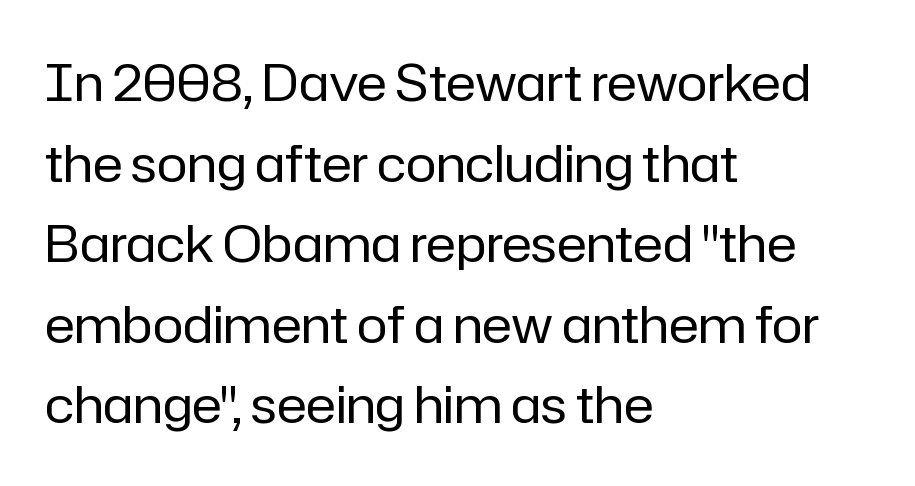
{"serif": "no", "italic": "no", "bold": "no", "weight": "regular", "width": "normal", "stroke_contrast": "low", "x_height": "medium", "monospaced": "no", "underline": "no", "align": "left", "line_spacing": "normal", "line_spacing_ratio": 1.58, "letter_spacing": "normal", "letter_spacing_em": 0.0, "glyph_px": 51}
